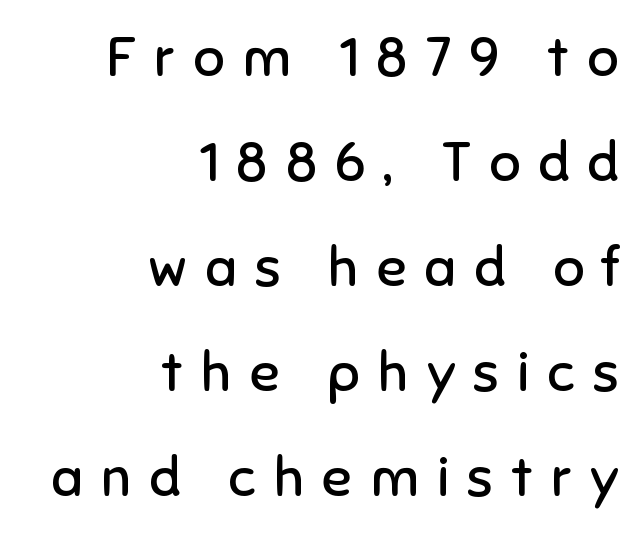
Q: Is the text bold? A: No.
Q: Is the text italic (slanted)? A: No, it is upright.
Q: Is the typeface a serif or a sans-serif typeface? A: Sans-serif.
Q: Is the text underlined? A: No.
Q: How is the paragraph aligned? A: Right-aligned.
Q: Is the spacing between letters normal or unusually wide? A: Unusually wide.
Q: Is the spacing between lines tight, normal or loose? A: Loose.
Q: Width (condensed, normal, or wide)? A: Normal.
Q: Stroke contrast? A: Low.
Q: x-height? A: Medium.
Q: Monospaced? A: No.
